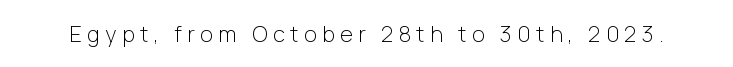
{"italic": "no", "bold": "no", "underline": "no", "letter_spacing": "wide", "letter_spacing_em": 0.25, "glyph_px": 22}
